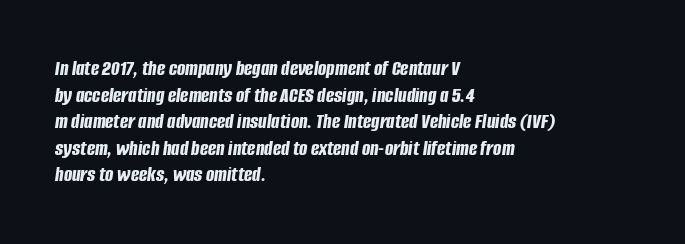
The image shows 22 px bold type, italic (leaning right); set left-aligned, line spacing 1.21x, normal letter spacing, not underlined.
